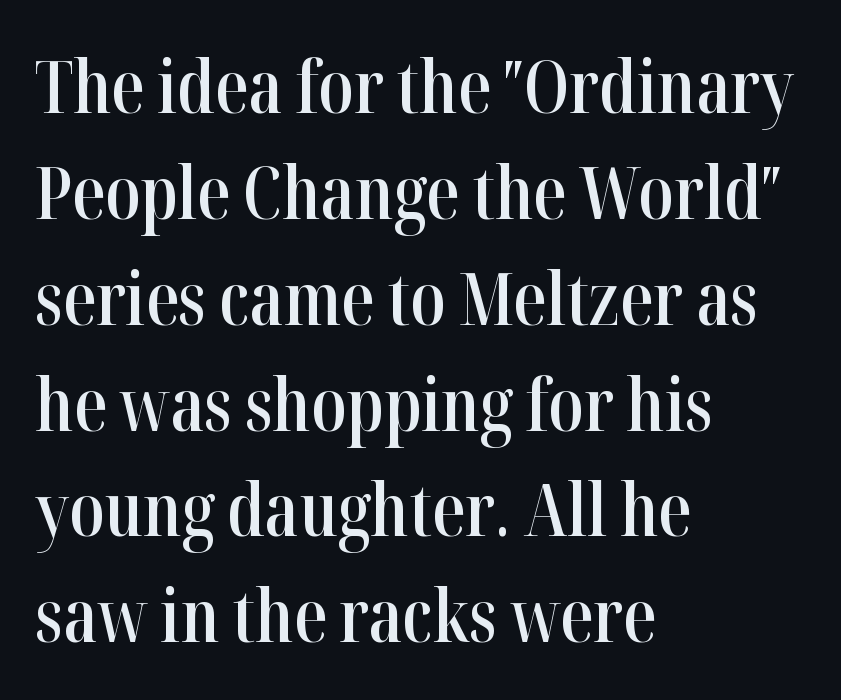
{"serif": "yes", "italic": "no", "bold": "semi", "weight": "semibold", "width": "condensed", "stroke_contrast": "high", "x_height": "medium", "monospaced": "no", "underline": "no", "align": "left", "line_spacing": "normal", "line_spacing_ratio": 1.45, "letter_spacing": "normal", "letter_spacing_em": 0.0, "glyph_px": 73}
